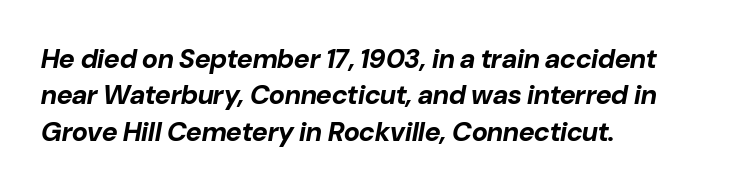
Q: Is the text bold? A: Yes.
Q: Is the text italic (slanted)? A: Yes, it leans right by about 10 degrees.
Q: Is the text underlined? A: No.
Q: How is the paragraph aligned? A: Left-aligned.
Q: Is the spacing between letters normal or unusually wide? A: Normal.
Q: Is the spacing between lines tight, normal or loose? A: Normal.
